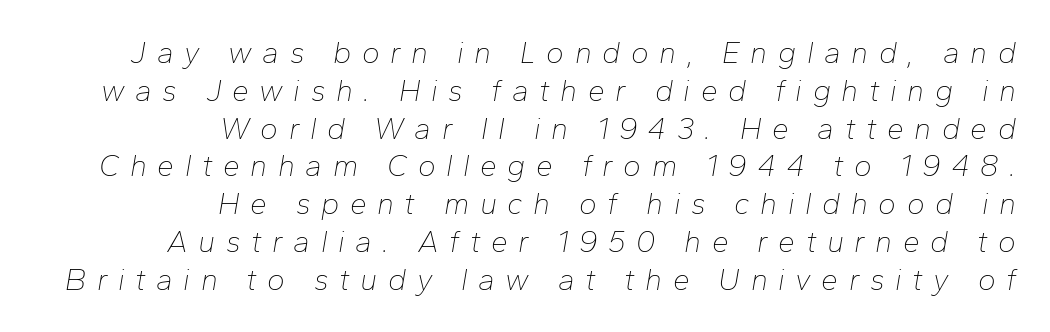
The image shows 30 px thin type, italic (leaning right); set right-aligned, normal line spacing (1.26x), unusually wide letter spacing (+0.35 em), not underlined; low stroke contrast and a medium x-height.
